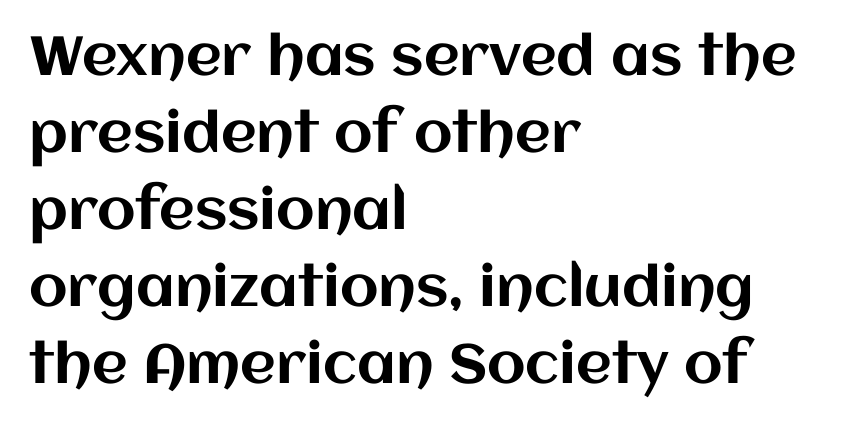
Italic? Not at all — the glyphs are vertical. You could call the tracking neutral — neither tight nor loose. Only glyphs here, with clear space below each row. These lines are rendered in a variable-pitch font. The passage is arranged the way most books set body copy — flush left. Rows of type keep a routine distance in the vertical direction.
